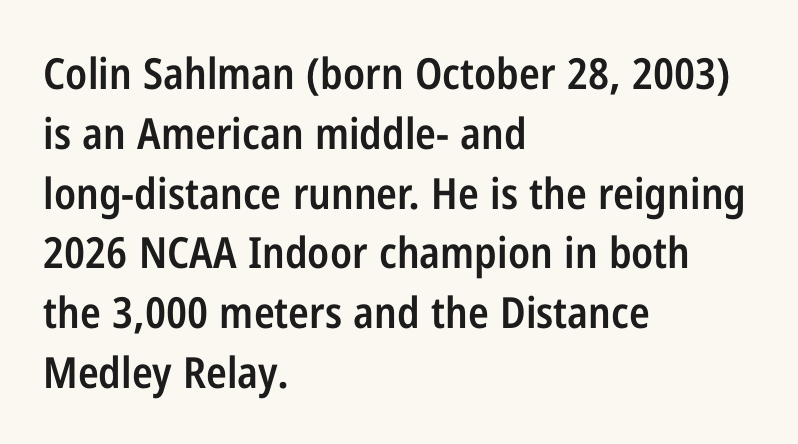
The face used here is a sans, in the tradition of grotesques and geometrics. A student would call this left alignment; a typographer would say flush left, rag right. Note the varied advance widths — an 'i' is clearly narrower than an 'm'. The lines sit at an ordinary, default distance from one another. This is the regular roman posture of the typeface. Compared with typical body copy, the letter spacing here is the same.
